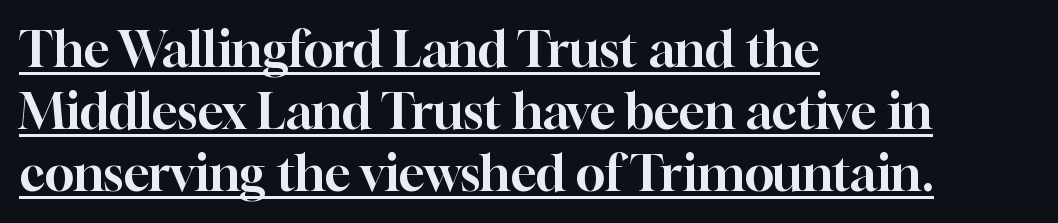
The image shows 49 px serif type, upright; set left-aligned, normal line spacing (1.27x), normal letter spacing, underlined; high stroke contrast and a medium x-height.
